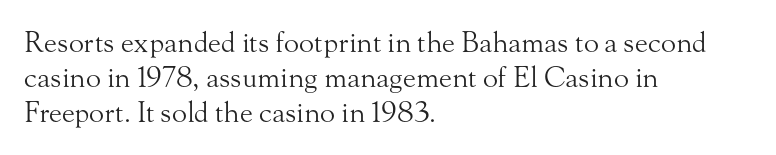
{"serif": "yes", "italic": "no", "bold": "no", "weight": "light", "width": "normal", "stroke_contrast": "medium", "x_height": "small", "monospaced": "no", "underline": "no", "align": "left", "line_spacing": "normal", "line_spacing_ratio": 1.25, "letter_spacing": "normal", "letter_spacing_em": 0.0, "glyph_px": 28}
